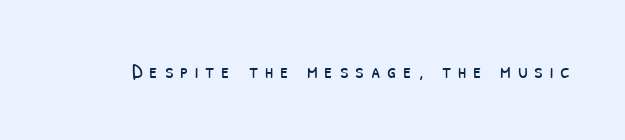
The image shows 22 px text type; set unusually wide letter spacing (+0.31 em), not underlined.
